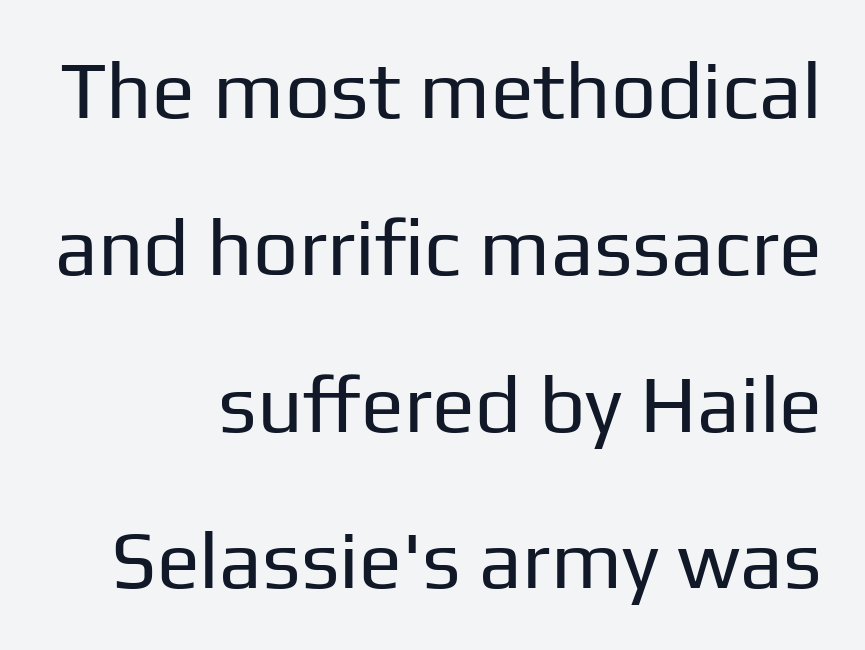
{"serif": "no", "italic": "no", "bold": "no", "weight": "regular", "width": "normal", "stroke_contrast": "low", "x_height": "medium", "monospaced": "no", "underline": "no", "align": "right", "line_spacing": "loose", "line_spacing_ratio": 1.96, "letter_spacing": "normal", "letter_spacing_em": 0.0, "glyph_px": 80}
